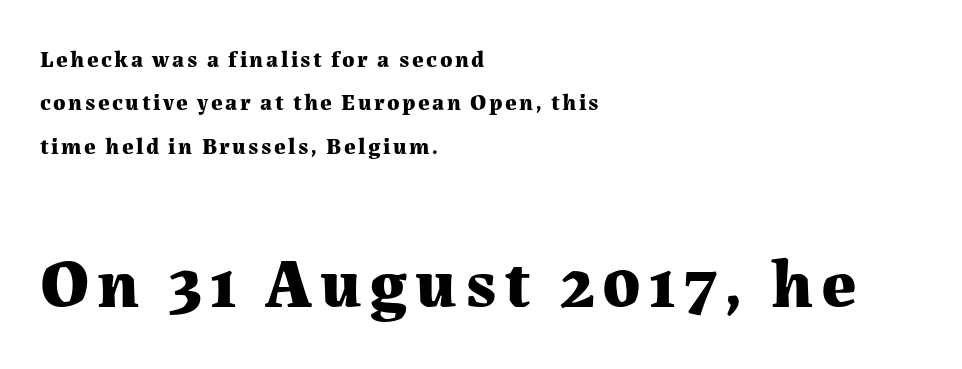
Each row of text sits above clean, open space. The typesetting leans heavy: a genuine bold. The letters stand upright; this is a roman face. The letters advance in unequal steps, a hallmark of proportional type.
